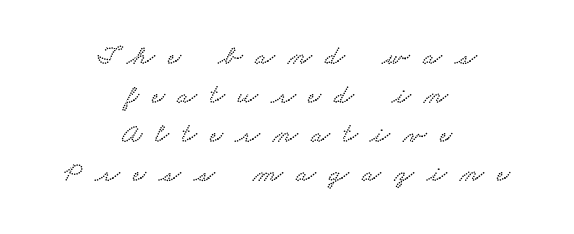
Q: Is the typeface a serif or a sans-serif typeface? A: Serif.
Q: Is the text underlined? A: No.
Q: How is the paragraph aligned? A: Centered.
Q: Is the spacing between letters normal or unusually wide? A: Unusually wide.
Q: Is the spacing between lines tight, normal or loose? A: Normal.
Q: Width (condensed, normal, or wide)? A: Wide.
Q: Stroke contrast? A: Low.
Q: x-height? A: Small.
Q: Monospaced? A: No.
